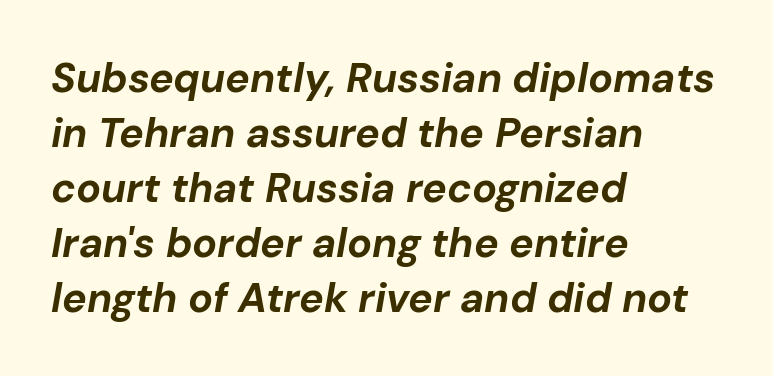
The image shows 41 px bold type, italic (leaning right); set left-aligned, normal line spacing (1.34x), normal letter spacing, not underlined; low stroke contrast and a medium x-height.
